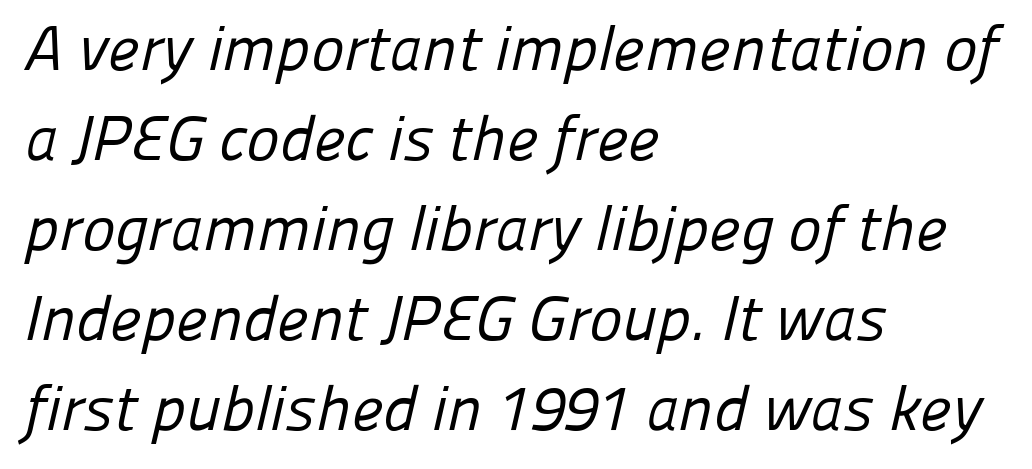
The image shows 63 px regular-weight sans-serif type; set left-aligned, normal line spacing (1.43x), normal letter spacing, not underlined; low stroke contrast and a medium x-height.
